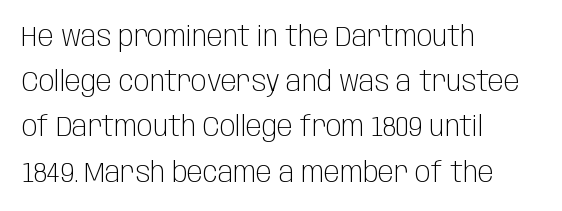
{"serif": "no", "italic": "no", "bold": "no", "weight": "light", "width": "condensed", "stroke_contrast": "low", "x_height": "large", "monospaced": "no", "underline": "no", "align": "left", "line_spacing": "normal", "line_spacing_ratio": 1.56, "letter_spacing": "normal", "letter_spacing_em": 0.0, "glyph_px": 29}
